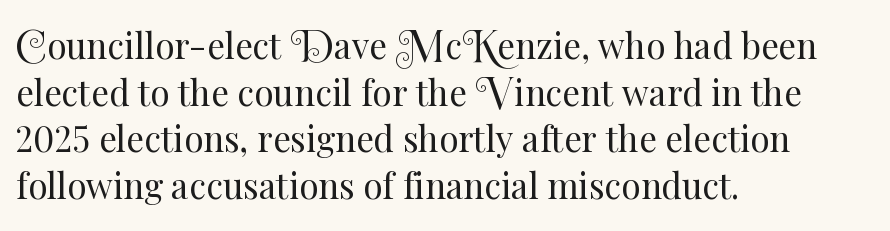
The image shows 35 px regular-weight type, upright; set left-aligned, normal line spacing (1.33x), normal letter spacing, not underlined; medium stroke contrast and a small x-height.
